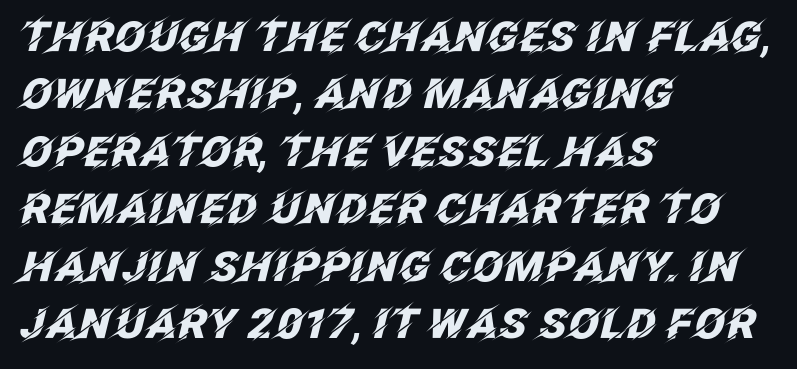
The image shows 41 px heavy type, italic (leaning right); set left-aligned, normal line spacing (1.4x), normal letter spacing, not underlined; low stroke contrast and a large x-height.
